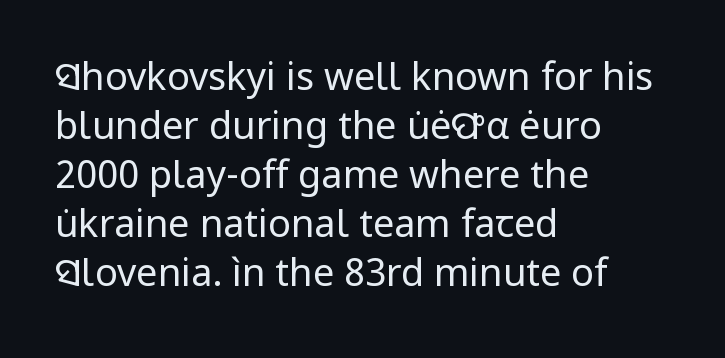
Observe the ordinary spacing: letters are neighbours, not strangers. The line-height multiplier appears to be the usual default. The string is rendered with underlining switched off. Does the copy run flush right? No — it runs flush left.
